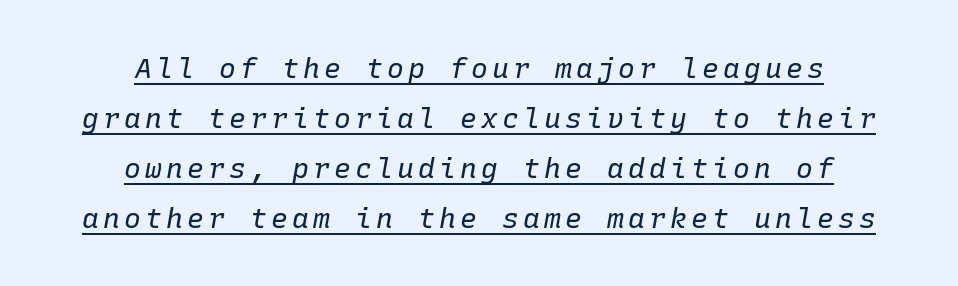
Here the designer chose a console-style face with uniform glyph widths. The glyphs are accompanied by a horizontal stroke just below them. There's an unmistakable incline to the writing here. Short and long lines alike share a common midpoint. Weight class: somewhere from thin through regular.
